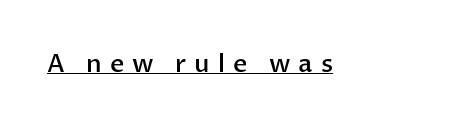
Q: Is the text bold? A: Semi-bold.
Q: Is the text italic (slanted)? A: No, it is upright.
Q: Is the text underlined? A: Yes.
Q: Is the spacing between letters normal or unusually wide? A: Unusually wide.
